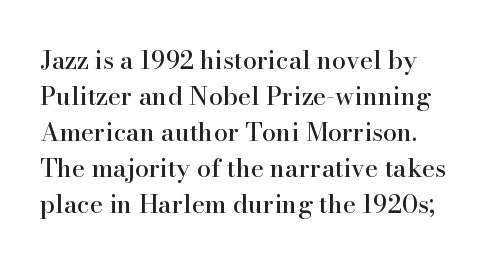
The image shows 25 px text type, upright; set normal line spacing (1.44x), normal letter spacing, not underlined.
